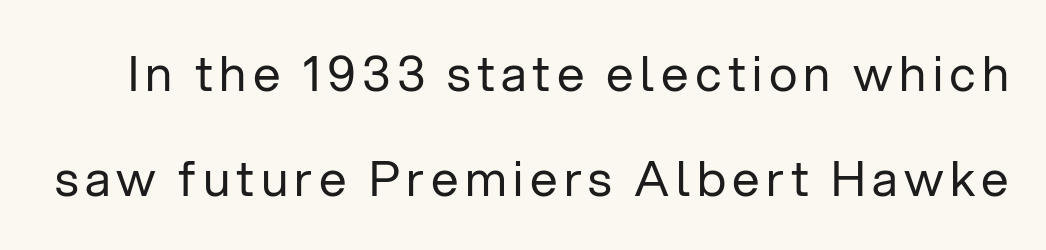
The image shows 49 px regular-weight sans-serif type, upright; set loose line spacing (2.14x), not underlined; low stroke contrast and a medium x-height.
